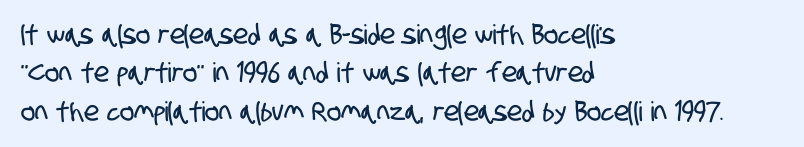
Q: Is the text underlined? A: No.
Q: How is the paragraph aligned? A: Left-aligned.
Q: Is the spacing between letters normal or unusually wide? A: Normal.
Q: Is the spacing between lines tight, normal or loose? A: Normal.
